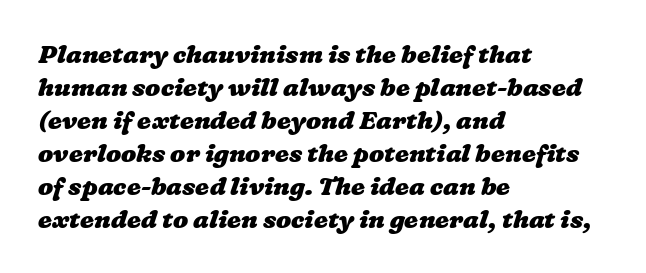
The image shows 25 px bold type; set left-aligned, normal line spacing (1.32x), normal letter spacing, not underlined.
